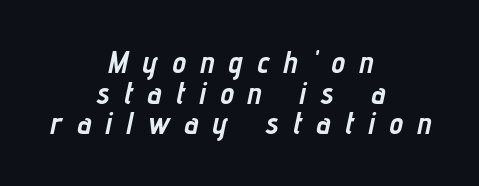
The image shows 31 px semibold, condensed type, italic (leaning right); set centered, tight line spacing (0.99x), unusually wide letter spacing (+0.47 em), not underlined; low stroke contrast and a medium x-height.
